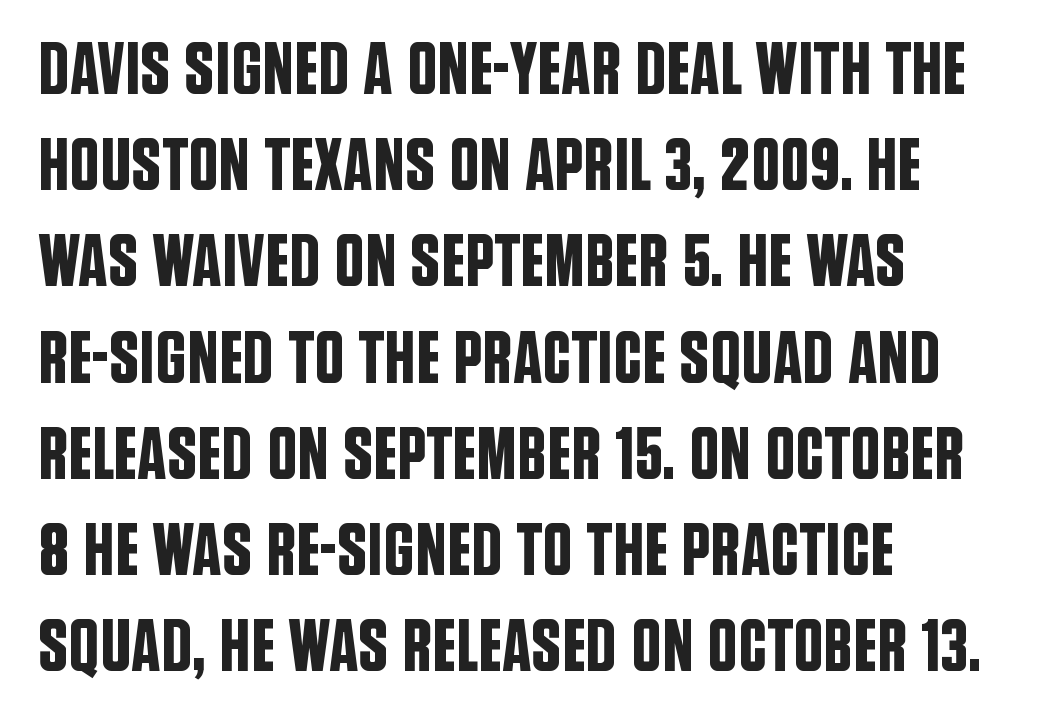
The image shows 74 px condensed sans-serif type, upright; set left-aligned, normal line spacing (1.3x), normal letter spacing, not underlined; low stroke contrast and a large x-height.
